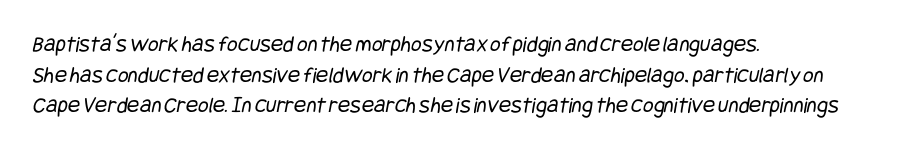
{"bold": "no", "underline": "no", "align": "left", "line_spacing": "normal", "line_spacing_ratio": 1.33, "letter_spacing": "normal", "letter_spacing_em": 0.0, "glyph_px": 23}
